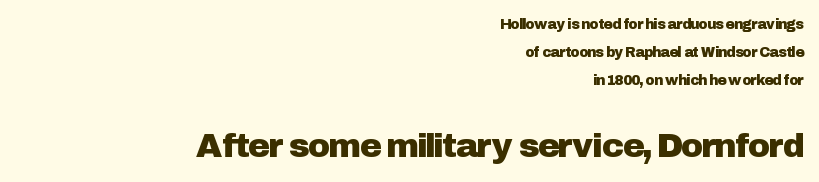
{"serif": "no", "italic": "no", "width": "normal", "stroke_contrast": "low", "x_height": "medium", "monospaced": "no", "underline": "no", "align": "right", "line_spacing": "loose", "line_spacing_ratio": 2.0, "letter_spacing": "normal", "letter_spacing_em": 0.0, "larger_block": "second", "size_ratio": 2.43, "glyph_px": 34}
